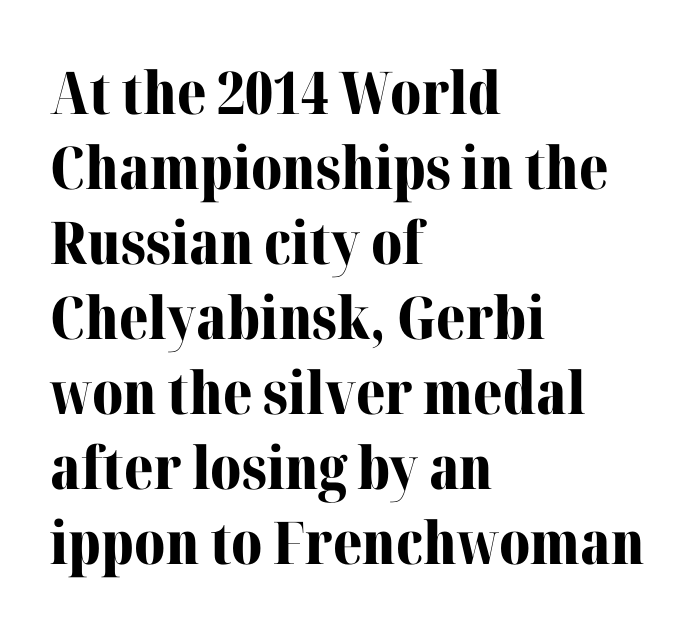
Just letters on the line, the space beneath them empty. The face used here is proportionally spaced, like ordinary book or web type. You can tell from the footed stems that serif type was used. The vertical gap from one line to the next is medium.
